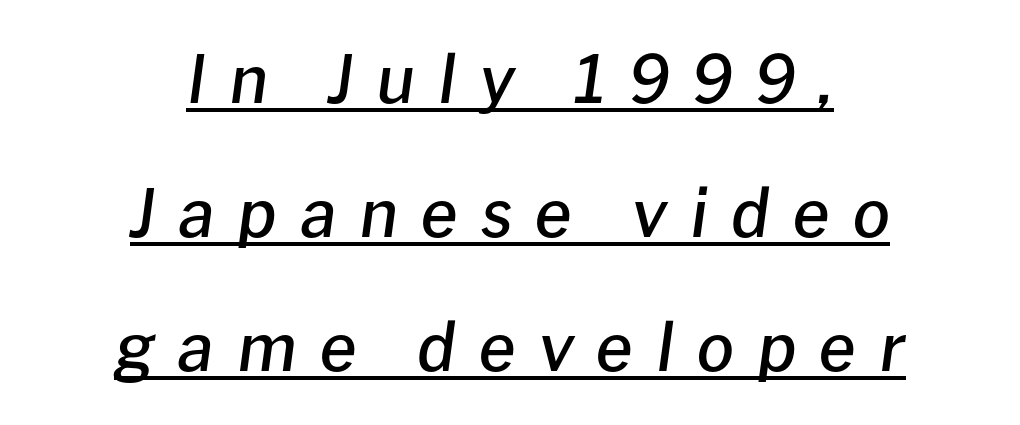
Q: Is the text bold? A: Semi-bold.
Q: Is the text italic (slanted)? A: Yes, it leans right by about 8 degrees.
Q: Is the text underlined? A: Yes.
Q: How is the paragraph aligned? A: Centered.
Q: Is the spacing between letters normal or unusually wide? A: Unusually wide.
Q: Is the spacing between lines tight, normal or loose? A: Loose.
Q: Width (condensed, normal, or wide)? A: Normal.
Q: Stroke contrast? A: Low.
Q: x-height? A: Medium.
Q: Monospaced? A: No.
